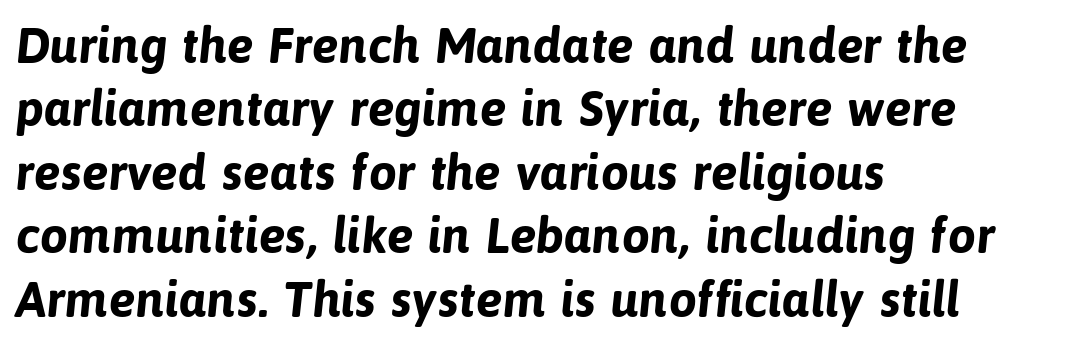
The image shows 50 px bold sans-serif type; set left-aligned, normal line spacing (1.27x), normal letter spacing, not underlined; low stroke contrast and a medium x-height.
